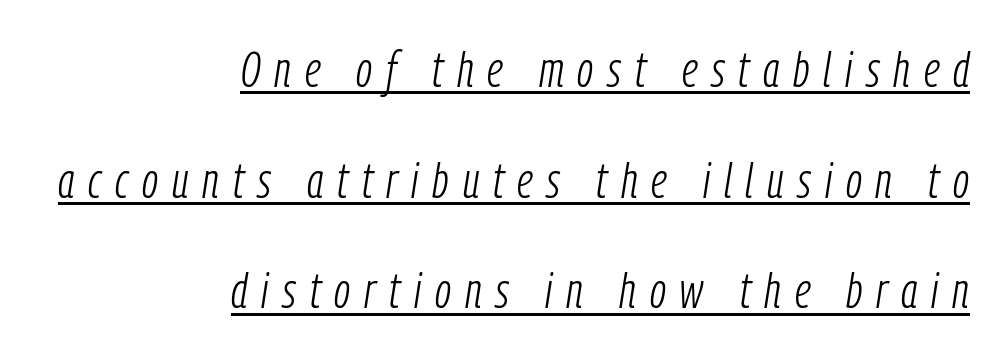
The image shows 49 px light, condensed type, italic (leaning right); set right-aligned, loose line spacing (2.26x), unusually wide letter spacing (+0.28 em), underlined; low stroke contrast and a medium x-height.
